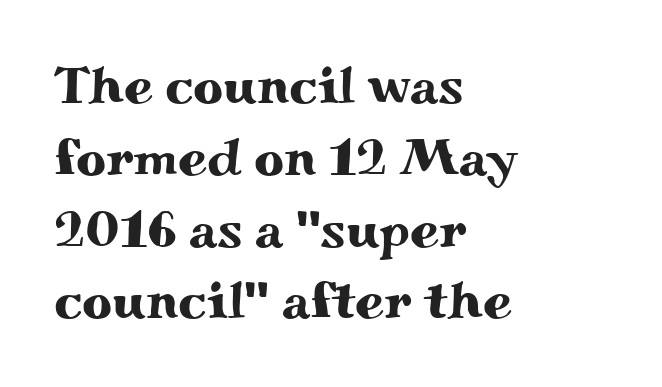
The face used here is proportionally spaced, like ordinary book or web type. Nothing unusual about the tracking: characters are spaced as the font intends. All the whitespace from short lines collects on the right. Do the letters lean? They stand straight. Baseline-to-baseline distance is the conventional proportion of letter height.
